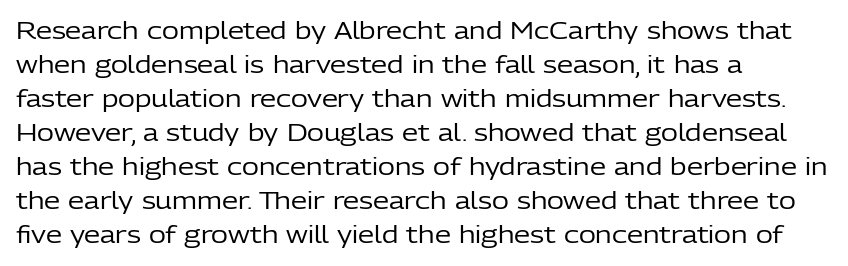
Q: Is the text bold? A: No.
Q: Is the text italic (slanted)? A: No, it is upright.
Q: Is the text underlined? A: No.
Q: How is the paragraph aligned? A: Left-aligned.
Q: Is the spacing between letters normal or unusually wide? A: Normal.
Q: Is the spacing between lines tight, normal or loose? A: Normal.
